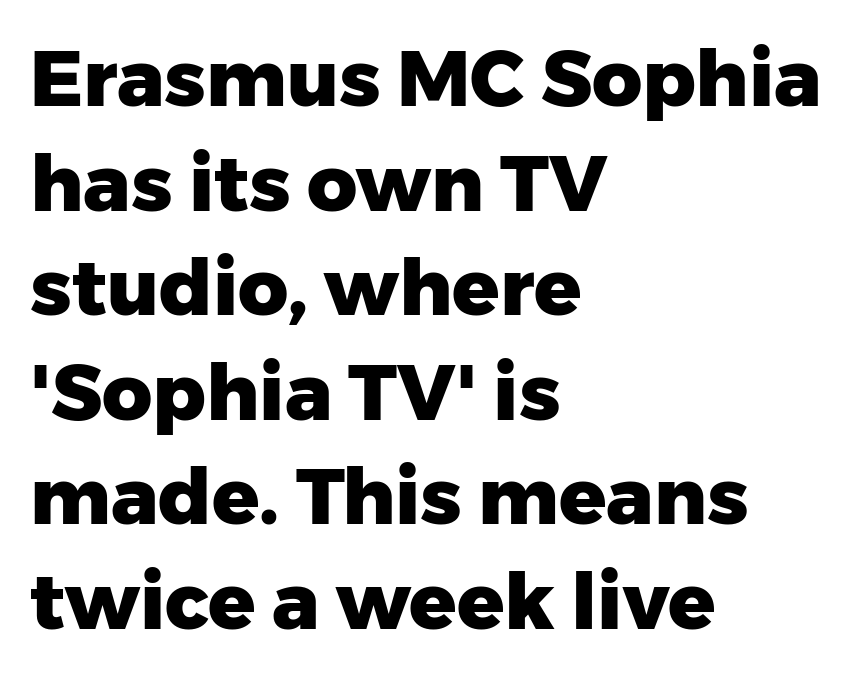
The image shows 78 px heavy sans-serif type, upright; set left-aligned, normal line spacing (1.34x), normal letter spacing, not underlined; low stroke contrast and a medium x-height.
